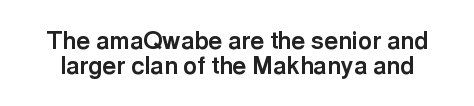
The image shows 24 px bold type, upright; set tight line spacing (1.04x), normal letter spacing, not underlined.
